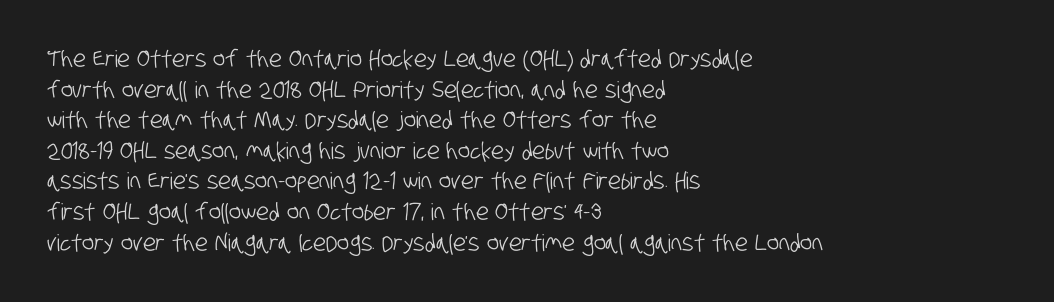
{"underline": "no", "align": "left", "line_spacing": "normal", "line_spacing_ratio": 1.33, "letter_spacing": "normal", "letter_spacing_em": 0.0, "glyph_px": 23}
